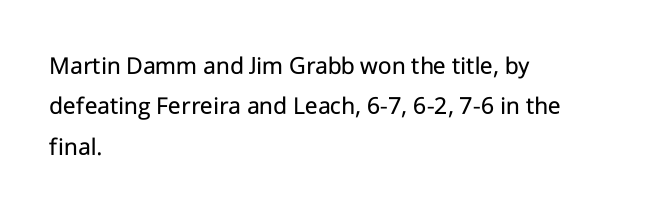
{"italic": "no", "bold": "no", "underline": "no", "align": "left", "line_spacing": "normal", "line_spacing_ratio": 1.55, "letter_spacing": "normal", "letter_spacing_em": 0.0, "glyph_px": 26}
